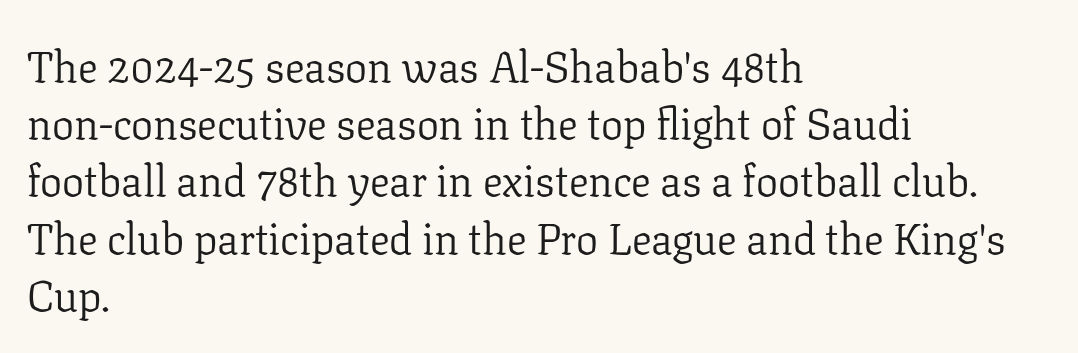
Each new line begins a customary step beneath the previous one. Line beginnings align vertically; line endings do not. The face used here is proportionally spaced, like ordinary book or web type. Heaviness? Minimal to ordinary, like unemphasized prose. Just letters on the line, the space beneath them empty. Tracking value appears to be zero — textbook default spacing.
